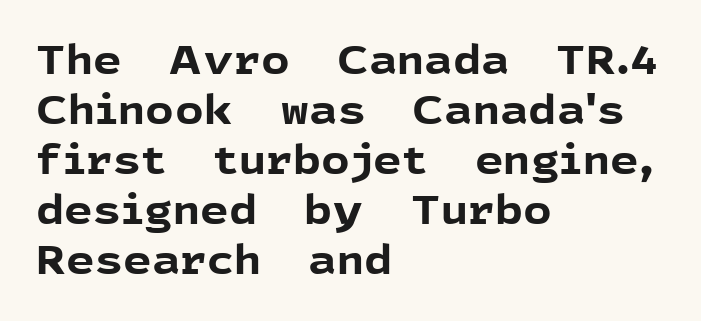
Glyph-to-glyph distance matches everyday printed text. Ordinary non-slanted type is in use. This sample uses a sans-serif face. Baseline-to-baseline distance is the conventional proportion of letter height.
